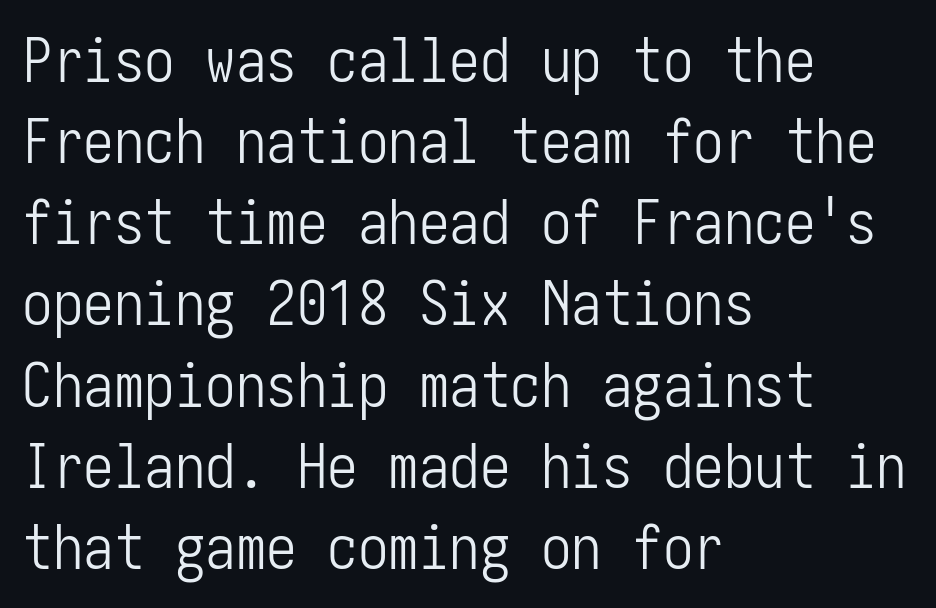
{"serif": "no", "italic": "no", "bold": "no", "weight": "light", "width": "condensed", "stroke_contrast": "low", "x_height": "medium", "underline": "no", "align": "left", "line_spacing": "normal", "line_spacing_ratio": 1.33, "letter_spacing": "normal", "letter_spacing_em": 0.0, "glyph_px": 61}
